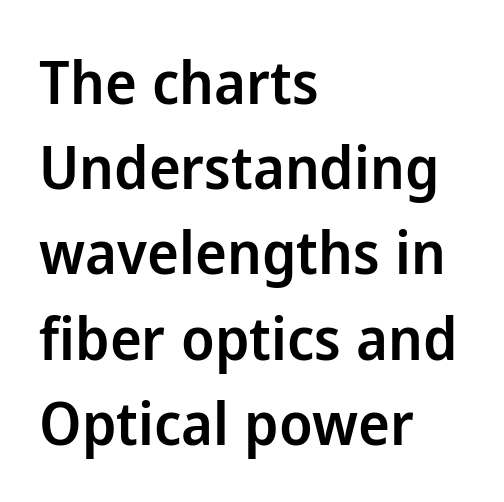
Q: Is the text bold? A: Semi-bold.
Q: Is the text italic (slanted)? A: No, it is upright.
Q: Is the typeface a serif or a sans-serif typeface? A: Sans-serif.
Q: Is the text underlined? A: No.
Q: How is the paragraph aligned? A: Left-aligned.
Q: Is the spacing between letters normal or unusually wide? A: Normal.
Q: Is the spacing between lines tight, normal or loose? A: Normal.
Q: Width (condensed, normal, or wide)? A: Normal.
Q: Stroke contrast? A: Low.
Q: x-height? A: Medium.
Q: Monospaced? A: No.
